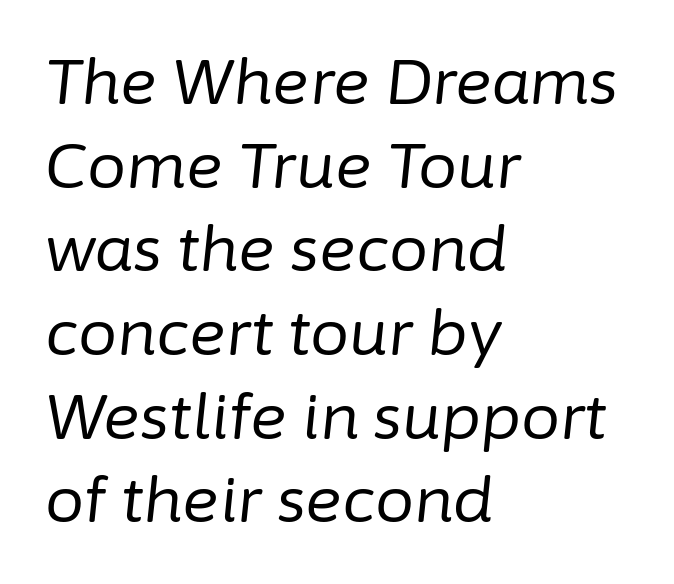
{"italic": "yes", "lean": "right", "slant_degrees": 6, "bold": "no", "weight": "regular", "width": "normal", "stroke_contrast": "low", "x_height": "medium", "monospaced": "no", "underline": "no", "align": "left", "line_spacing": "normal", "line_spacing_ratio": 1.35, "letter_spacing": "normal", "letter_spacing_em": 0.0, "glyph_px": 62}
